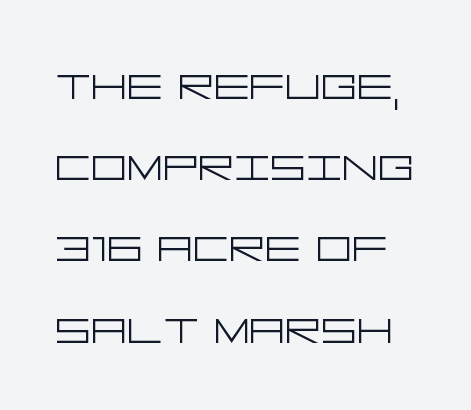
Q: Is the text bold? A: No.
Q: Is the text italic (slanted)? A: No, it is upright.
Q: Is the typeface a serif or a sans-serif typeface? A: Sans-serif.
Q: Is the text underlined? A: No.
Q: Is the spacing between letters normal or unusually wide? A: Normal.
Q: Is the spacing between lines tight, normal or loose? A: Normal.
Q: Width (condensed, normal, or wide)? A: Wide.
Q: Stroke contrast? A: Low.
Q: x-height? A: Large.
